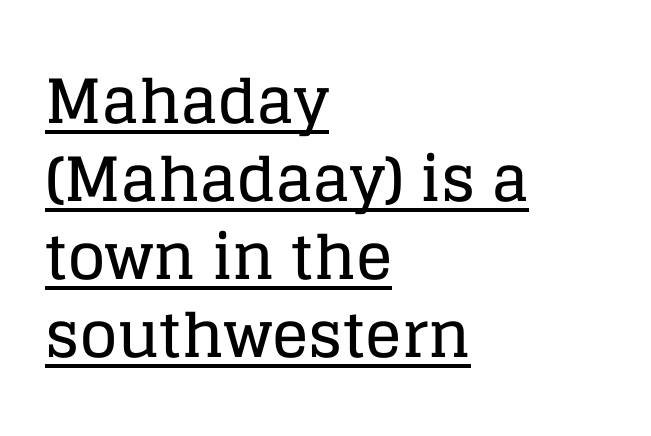
The image shows 61 px serif type, upright; set left-aligned, normal line spacing (1.28x), normal letter spacing, underlined; low stroke contrast and a large x-height.
